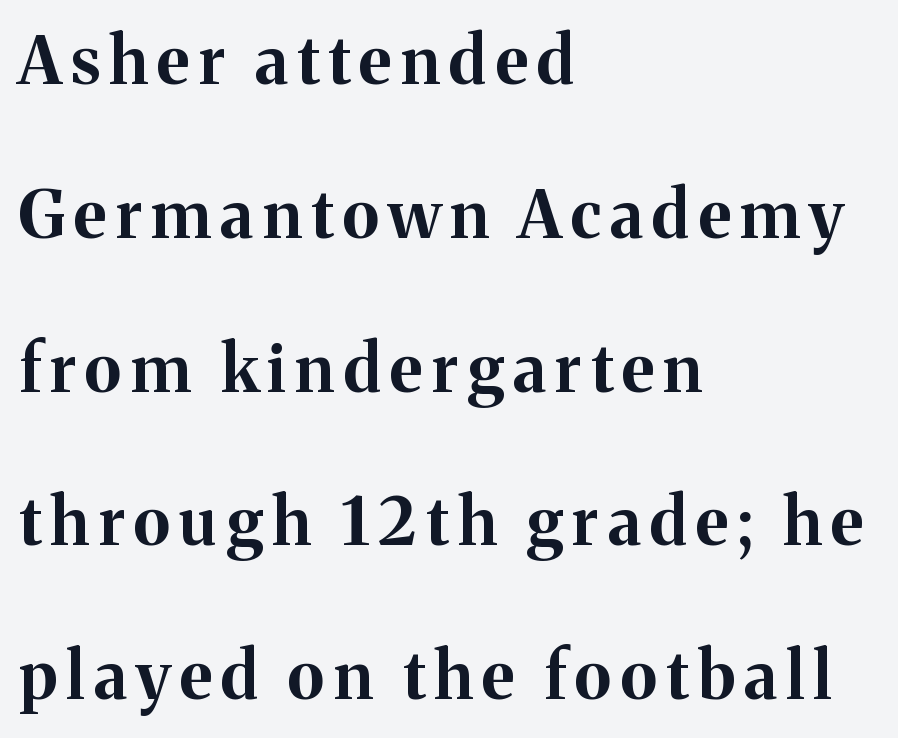
{"serif": "yes", "italic": "no", "bold": "yes", "weight": "bold", "width": "normal", "stroke_contrast": "medium", "x_height": "medium", "monospaced": "no", "underline": "no", "align": "left", "line_spacing": "loose", "line_spacing_ratio": 2.33, "glyph_px": 66}
